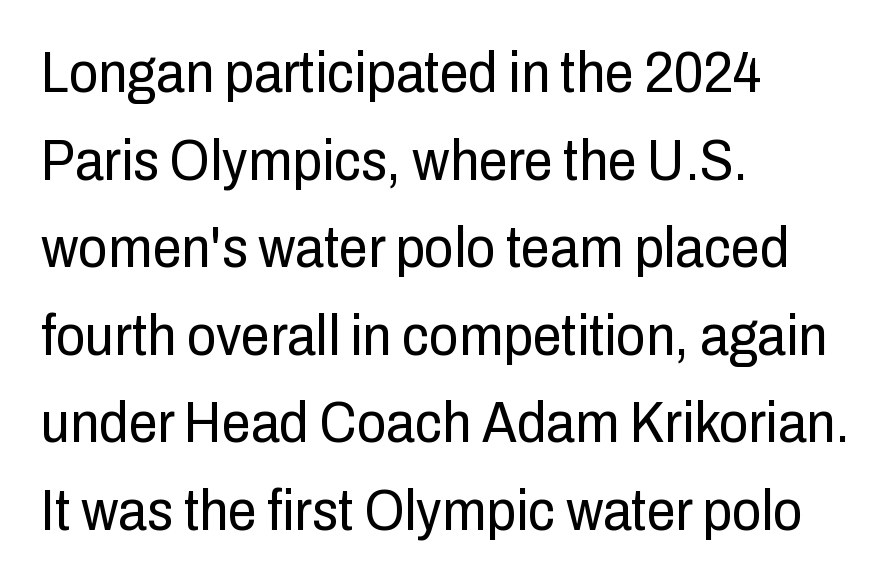
The glyphs are unaccompanied by any horizontal stroke below them. Serifs: no, the terminals of the letterforms are clean. Teacher's note: observe the even left margin — that is flush-left alignment. Is the type heavy? It reads as light-to-regular instead.
